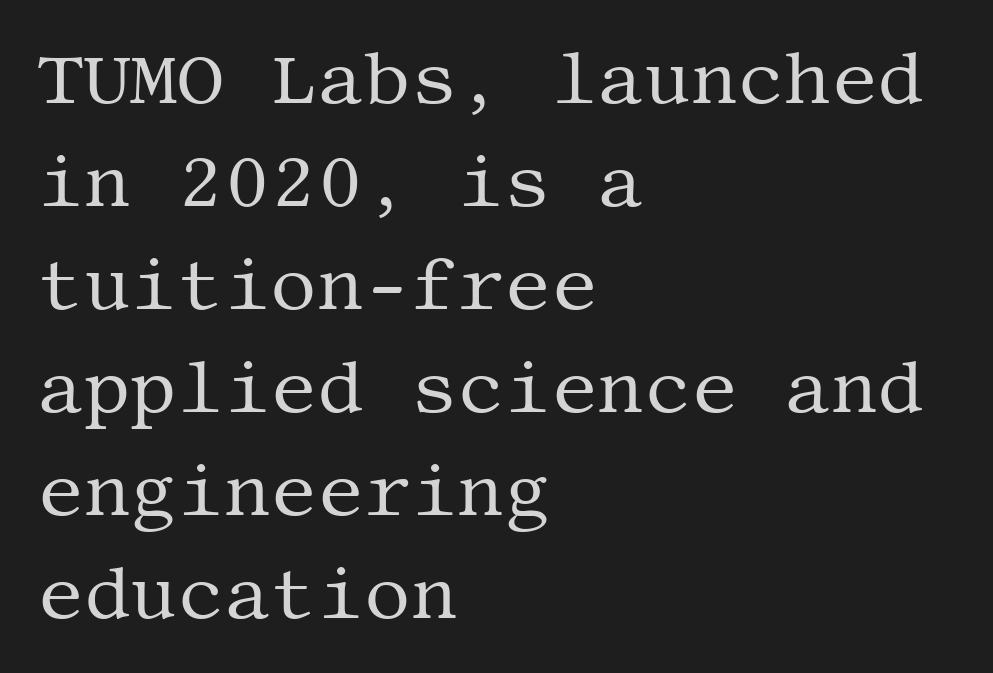
{"serif": "yes", "italic": "no", "bold": "no", "weight": "regular", "width": "normal", "stroke_contrast": "medium", "x_height": "large", "underline": "no", "align": "left", "line_spacing": "normal", "line_spacing_ratio": 1.41, "letter_spacing": "normal", "letter_spacing_em": 0.0, "glyph_px": 73}
